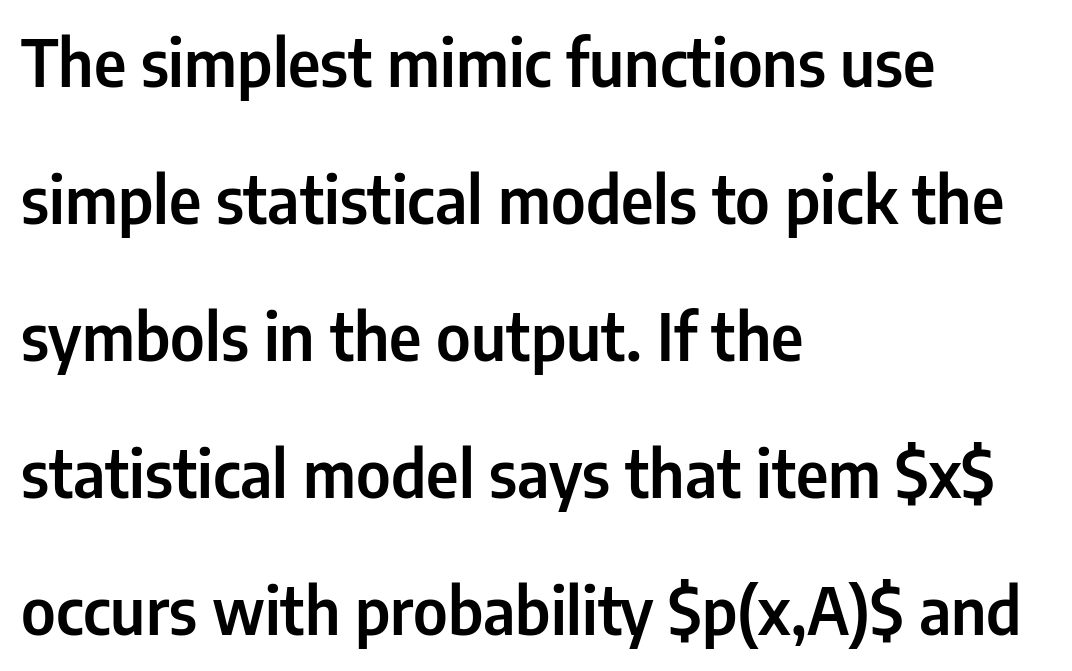
The image shows 64 px condensed sans-serif type, upright; set left-aligned, loose line spacing (2.14x), normal letter spacing, not underlined; low stroke contrast and a medium x-height.
